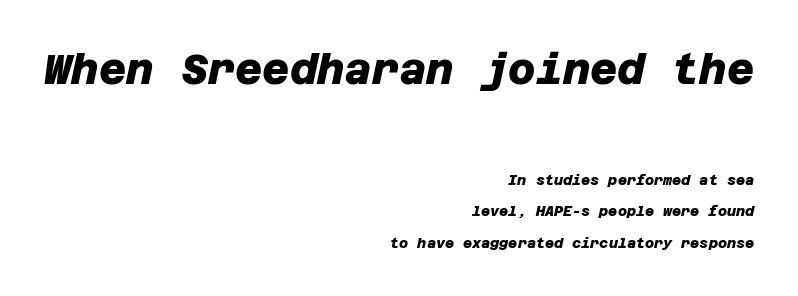
Underlining? Definitely not there. A typesetter would label this face a sans. Leftover space on each line is placed entirely before the opening word. Default kerning and tracking; the words read as compact shapes.
